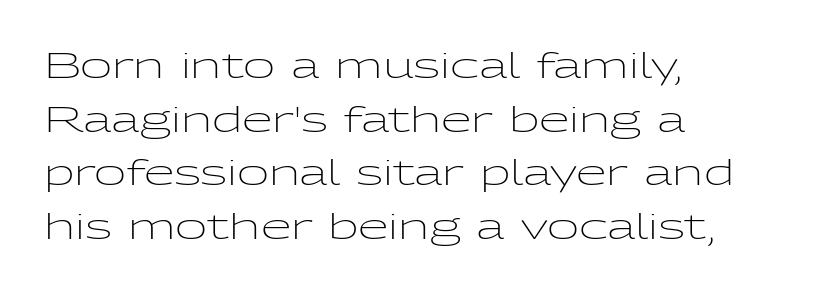
The image shows 35 px light, wide sans-serif type, upright; set left-aligned, normal line spacing (1.53x), normal letter spacing, not underlined; low stroke contrast and a medium x-height.
